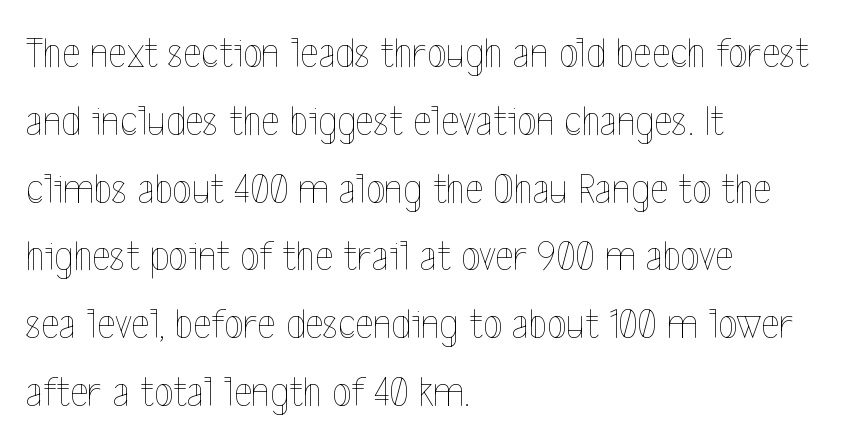
Q: Is the text bold? A: No.
Q: Is the text italic (slanted)? A: No, it is upright.
Q: Is the text underlined? A: No.
Q: How is the paragraph aligned? A: Left-aligned.
Q: Is the spacing between letters normal or unusually wide? A: Normal.
Q: Is the spacing between lines tight, normal or loose? A: Normal.
Q: Width (condensed, normal, or wide)? A: Condensed.
Q: x-height? A: Medium.
Q: Monospaced? A: No.
